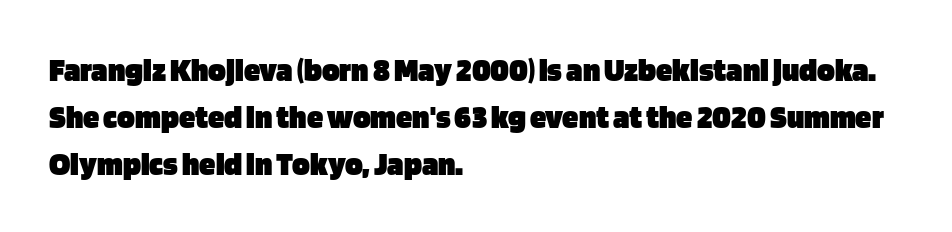
{"serif": "no", "italic": "no", "bold": "yes", "weight": "heavy", "width": "normal", "stroke_contrast": "low", "x_height": "large", "monospaced": "no", "underline": "no", "align": "left", "line_spacing": "normal", "line_spacing_ratio": 1.42, "letter_spacing": "normal", "letter_spacing_em": 0.0, "glyph_px": 33}
